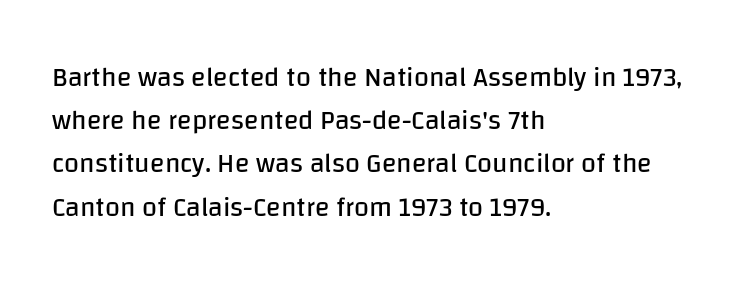
Posture: straight, roman, zero tilt. Notice how descenders clear the ascenders below comfortably — that's standard leading. Visually the block forms a straight wall on the left and a jagged coastline on the right. Descenders hang freely into open space. The type is set solid horizontally, with unmodified tracking. Heft: none added — not bold.
